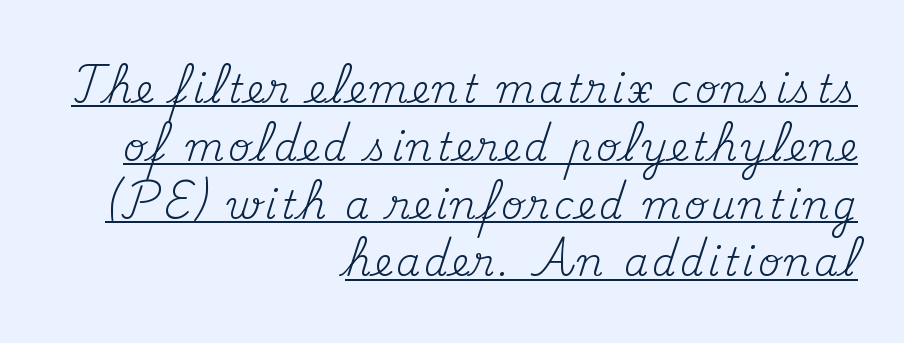
The image shows 38 px regular-weight serif type; set right-aligned, normal line spacing (1.52x), underlined; medium stroke contrast and a small x-height.
